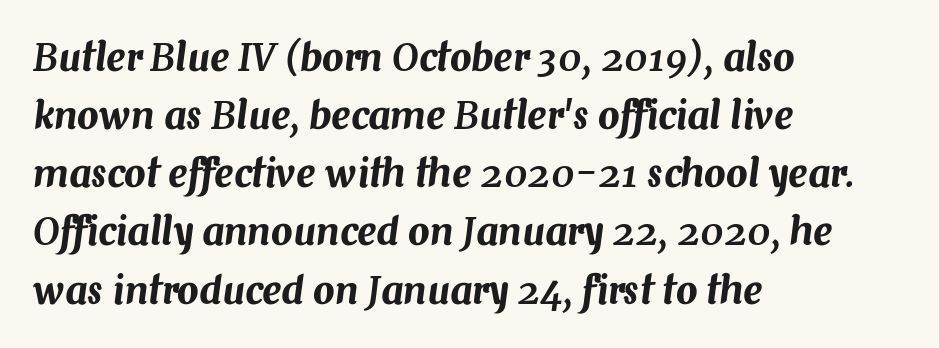
{"italic": "yes", "lean": "right", "slant_degrees": 7, "width": "normal", "stroke_contrast": "medium", "x_height": "medium", "monospaced": "no", "underline": "no", "align": "left", "line_spacing": "normal", "line_spacing_ratio": 1.53, "letter_spacing": "normal", "letter_spacing_em": 0.0, "glyph_px": 38}
